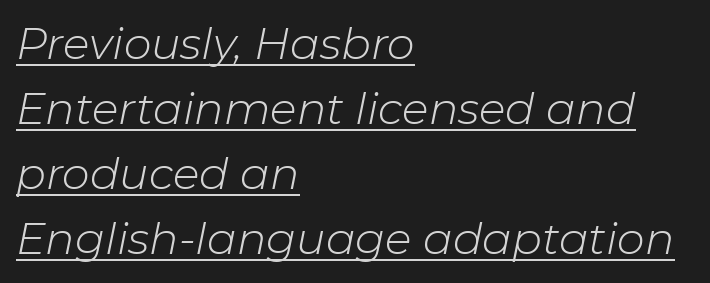
The image shows 44 px light type, italic (leaning right); set left-aligned, normal line spacing (1.48x), normal letter spacing, underlined; low stroke contrast and a medium x-height.
